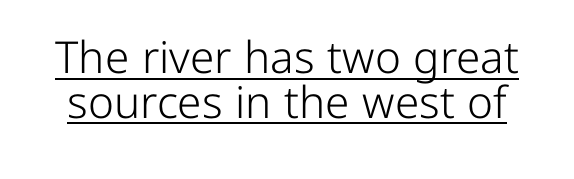
Q: Is the text bold? A: No.
Q: Is the text italic (slanted)? A: No, it is upright.
Q: Is the typeface a serif or a sans-serif typeface? A: Sans-serif.
Q: Is the text underlined? A: Yes.
Q: Is the spacing between letters normal or unusually wide? A: Normal.
Q: Is the spacing between lines tight, normal or loose? A: Tight.
Q: Width (condensed, normal, or wide)? A: Normal.
Q: Stroke contrast? A: Low.
Q: x-height? A: Medium.
Q: Monospaced? A: No.
